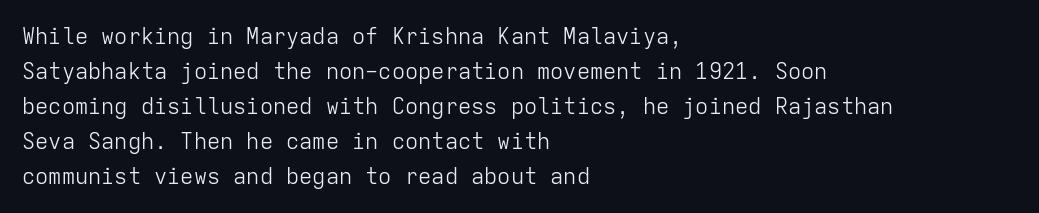
Every stem runs plumb, perpendicular to the baseline. Ink coverage per letter is moderate at most. Does extra space separate the letters? No, they use regular spacing. Line starts are locked; line ends wander. If you measured baseline to baseline, you'd find a middling distance.
